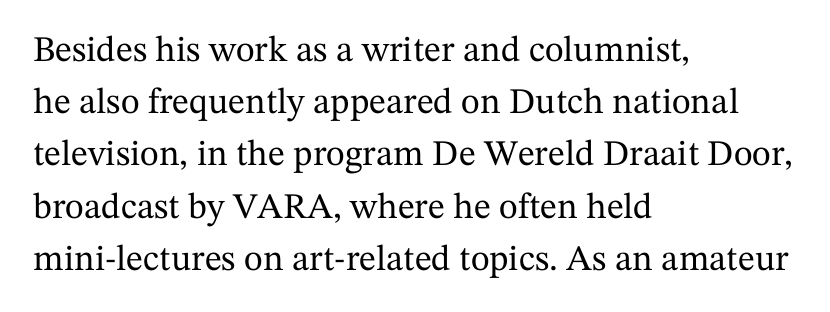
Q: Is the text italic (slanted)? A: No, it is upright.
Q: Is the typeface a serif or a sans-serif typeface? A: Serif.
Q: Is the text underlined? A: No.
Q: How is the paragraph aligned? A: Left-aligned.
Q: Is the spacing between letters normal or unusually wide? A: Normal.
Q: Is the spacing between lines tight, normal or loose? A: Normal.
Q: Width (condensed, normal, or wide)? A: Normal.
Q: Stroke contrast? A: Medium.
Q: x-height? A: Medium.
Q: Monospaced? A: No.
